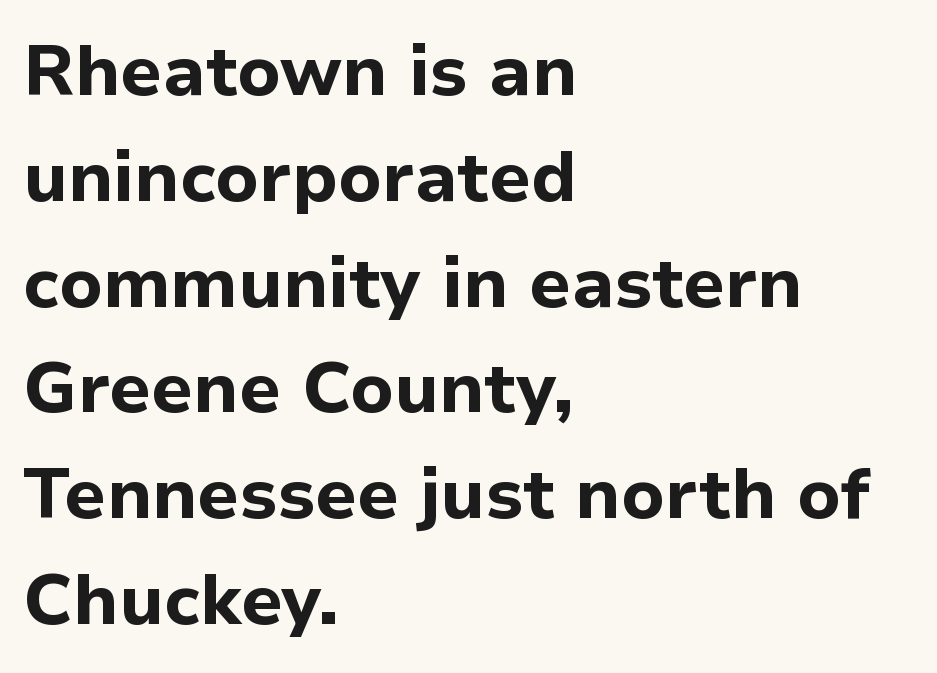
{"serif": "no", "italic": "no", "bold": "yes", "weight": "bold", "width": "normal", "stroke_contrast": "low", "x_height": "medium", "monospaced": "no", "underline": "no", "align": "left", "line_spacing": "normal", "line_spacing_ratio": 1.49, "letter_spacing": "normal", "letter_spacing_em": 0.0, "glyph_px": 71}
